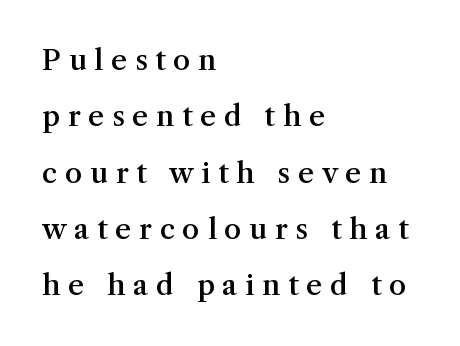
Q: Is the text bold? A: Semi-bold.
Q: Is the text italic (slanted)? A: No, it is upright.
Q: Is the typeface a serif or a sans-serif typeface? A: Serif.
Q: Is the text underlined? A: No.
Q: How is the paragraph aligned? A: Left-aligned.
Q: Is the spacing between letters normal or unusually wide? A: Unusually wide.
Q: Is the spacing between lines tight, normal or loose? A: Loose.
Q: Width (condensed, normal, or wide)? A: Normal.
Q: Stroke contrast? A: Medium.
Q: x-height? A: Medium.
Q: Monospaced? A: No.
